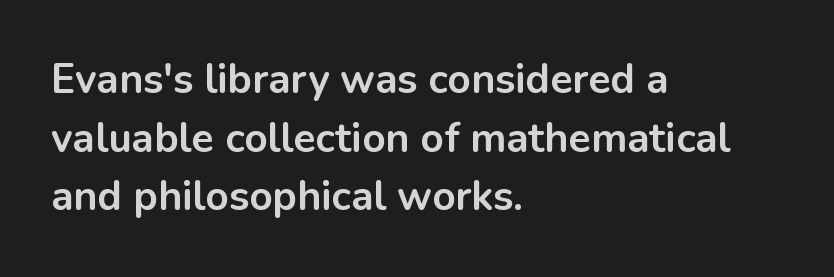
{"serif": "no", "italic": "no", "bold": "yes", "weight": "bold", "width": "normal", "stroke_contrast": "low", "x_height": "medium", "monospaced": "no", "underline": "no", "align": "left", "line_spacing": "normal", "line_spacing_ratio": 1.43, "letter_spacing": "normal", "letter_spacing_em": 0.0, "glyph_px": 41}
